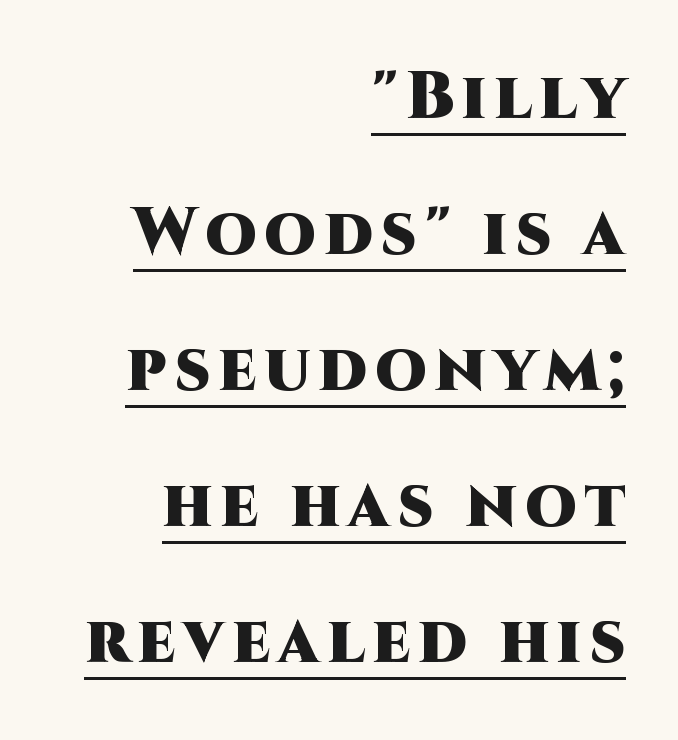
The image shows 66 px heavy sans-serif type, upright; set right-aligned, loose line spacing (2.06x), underlined; high stroke contrast and a large x-height.
